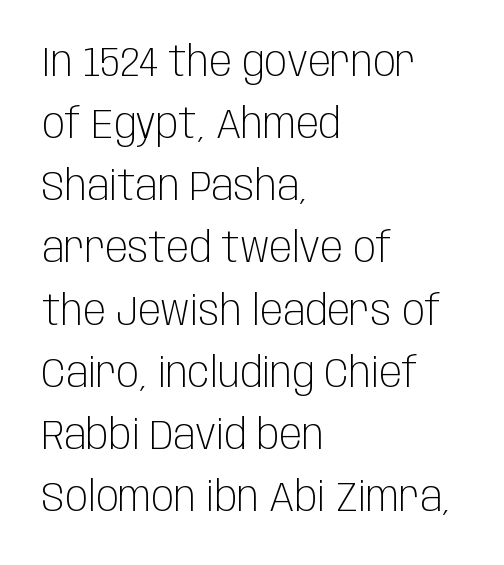
The image shows 42 px light, condensed sans-serif type, upright; set left-aligned, normal line spacing (1.48x), normal letter spacing, not underlined; low stroke contrast and a large x-height.
